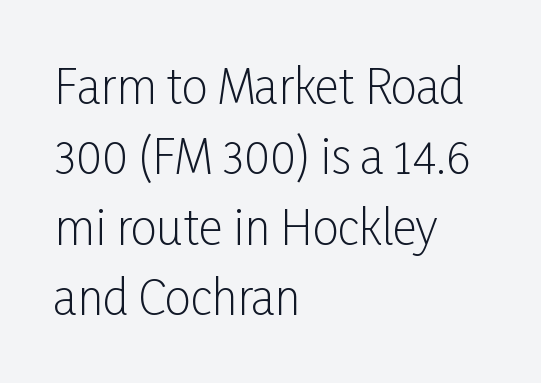
Q: Is the text bold? A: No.
Q: Is the text italic (slanted)? A: No, it is upright.
Q: Is the typeface a serif or a sans-serif typeface? A: Sans-serif.
Q: Is the text underlined? A: No.
Q: How is the paragraph aligned? A: Left-aligned.
Q: Is the spacing between letters normal or unusually wide? A: Normal.
Q: Is the spacing between lines tight, normal or loose? A: Normal.
Q: Width (condensed, normal, or wide)? A: Condensed.
Q: Stroke contrast? A: Low.
Q: x-height? A: Medium.
Q: Monospaced? A: No.
